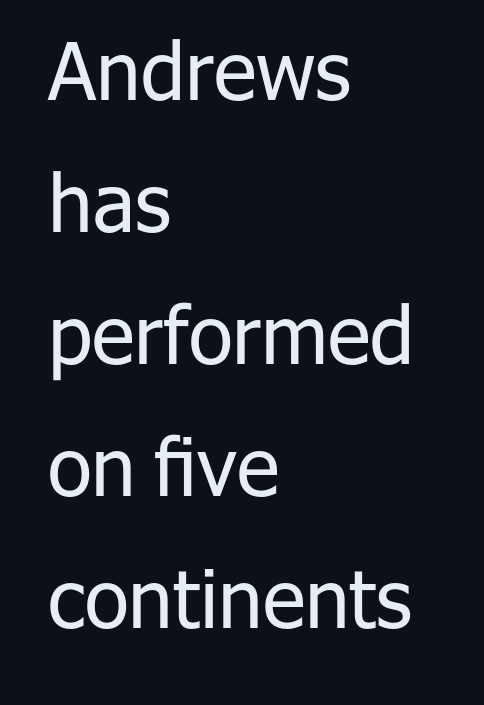
Q: Is the text bold? A: No.
Q: Is the text italic (slanted)? A: No, it is upright.
Q: Is the typeface a serif or a sans-serif typeface? A: Sans-serif.
Q: Is the text underlined? A: No.
Q: How is the paragraph aligned? A: Left-aligned.
Q: Is the spacing between letters normal or unusually wide? A: Normal.
Q: Is the spacing between lines tight, normal or loose? A: Normal.
Q: Width (condensed, normal, or wide)? A: Normal.
Q: Stroke contrast? A: Low.
Q: x-height? A: Medium.
Q: Monospaced? A: No.
